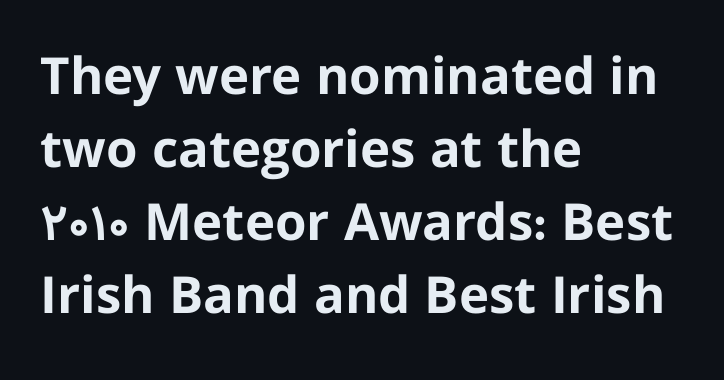
The image shows 51 px bold sans-serif type, upright; set left-aligned, normal line spacing (1.43x), normal letter spacing, not underlined; low stroke contrast and a medium x-height.
